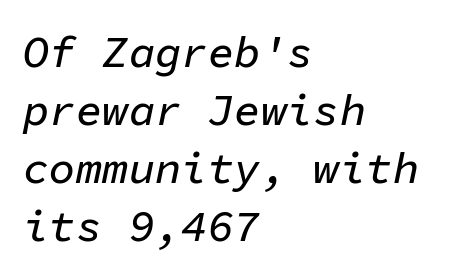
Teacher's note: observe the even left margin — that is flush-left alignment. The foot of each line stays bare and open. This sample uses plain, unmodified letter spacing. A typesetter would call this monospace, since all characters share one set width. Yep, that's italic — everything's leaning. The rendering uses a moderate line-height, typical for paragraphs.
